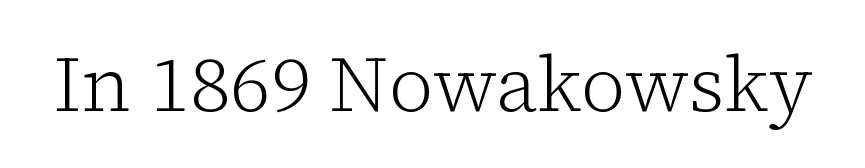
{"serif": "yes", "italic": "no", "bold": "no", "weight": "light", "width": "normal", "stroke_contrast": "low", "x_height": "medium", "monospaced": "no", "underline": "no", "letter_spacing": "normal", "letter_spacing_em": 0.0, "glyph_px": 77}
